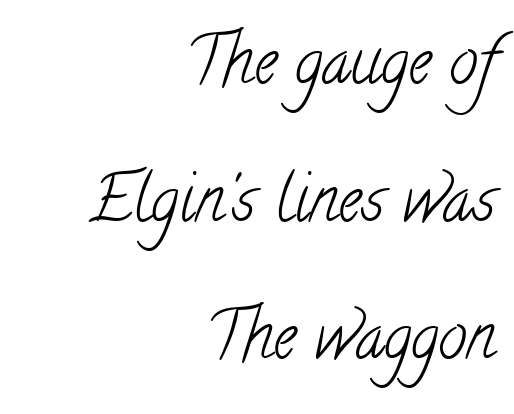
Q: Is the text bold? A: No.
Q: Is the text underlined? A: No.
Q: How is the paragraph aligned? A: Right-aligned.
Q: Is the spacing between letters normal or unusually wide? A: Normal.
Q: Is the spacing between lines tight, normal or loose? A: Loose.
Q: Width (condensed, normal, or wide)? A: Condensed.
Q: Stroke contrast? A: Low.
Q: x-height? A: Small.
Q: Monospaced? A: No.
